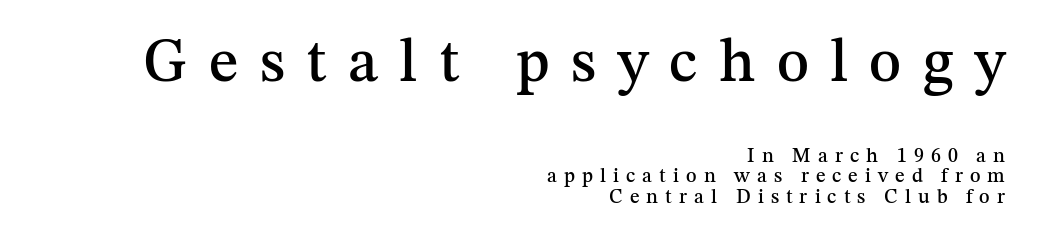
{"serif": "yes", "italic": "no", "width": "normal", "stroke_contrast": "medium", "x_height": "medium", "monospaced": "no", "underline": "no", "align": "right", "line_spacing": "tight", "line_spacing_ratio": 1.03, "letter_spacing": "wide", "letter_spacing_em": 0.35, "larger_block": "first", "size_ratio": 3.05, "glyph_px": 61}
